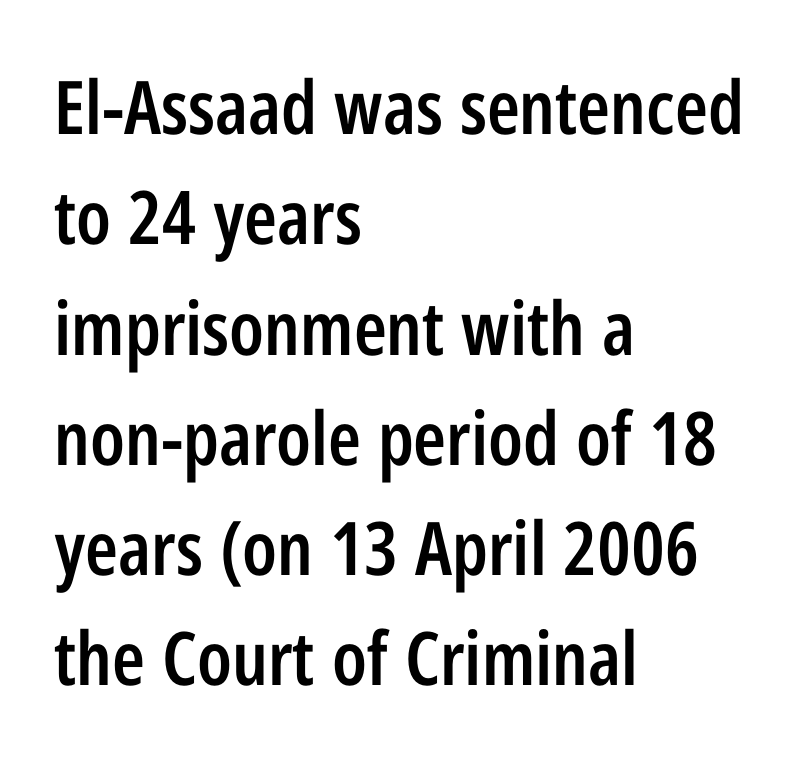
The image shows 74 px semibold, condensed sans-serif type, upright; set left-aligned, normal line spacing (1.49x), normal letter spacing, not underlined; low stroke contrast and a medium x-height.
